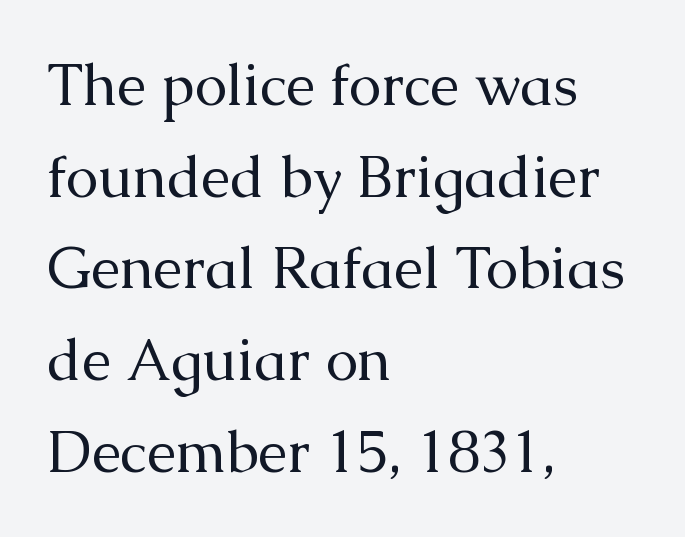
The image shows 58 px regular-weight serif type, upright; set left-aligned, normal line spacing (1.58x), normal letter spacing, not underlined; medium stroke contrast and a medium x-height.
